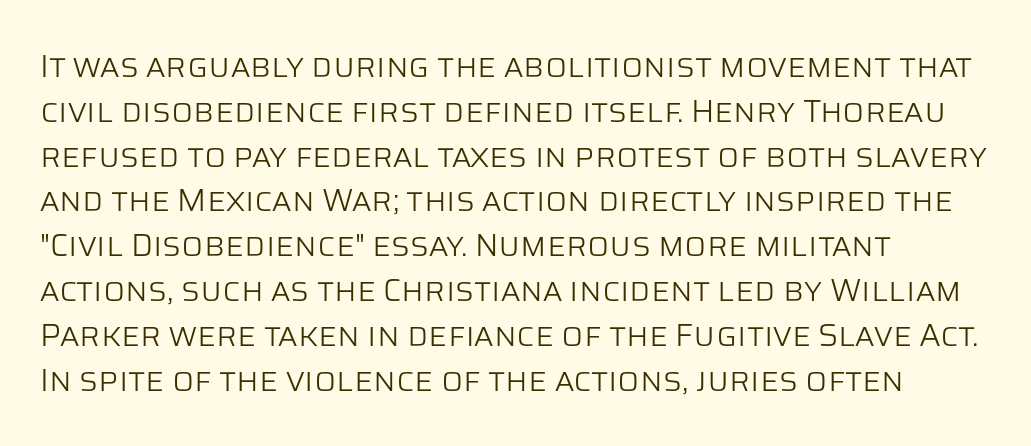
Just letters on the line, the space beneath them empty. A typesetter would call this zero additional tracking. The font family rendered here belongs to the sans-serif group. This is the regular roman posture of the typeface.
